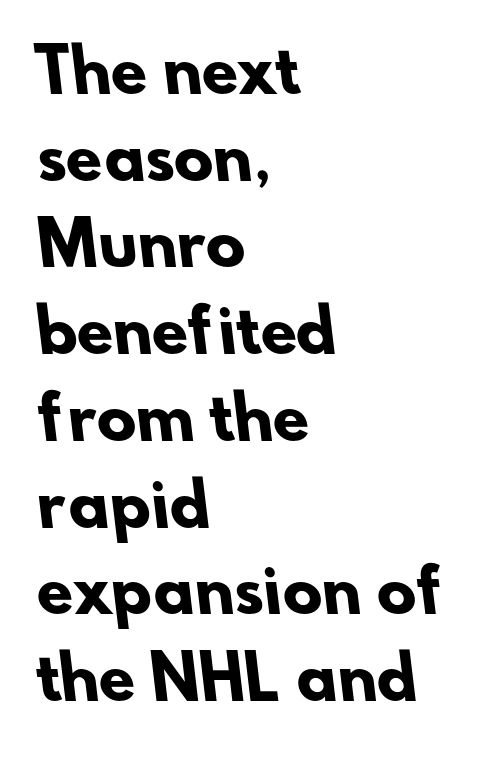
Q: Is the text bold? A: Yes.
Q: Is the typeface a serif or a sans-serif typeface? A: Sans-serif.
Q: Is the text underlined? A: No.
Q: How is the paragraph aligned? A: Left-aligned.
Q: Is the spacing between letters normal or unusually wide? A: Normal.
Q: Is the spacing between lines tight, normal or loose? A: Normal.
Q: Width (condensed, normal, or wide)? A: Normal.
Q: Stroke contrast? A: Low.
Q: x-height? A: Small.
Q: Monospaced? A: No.
